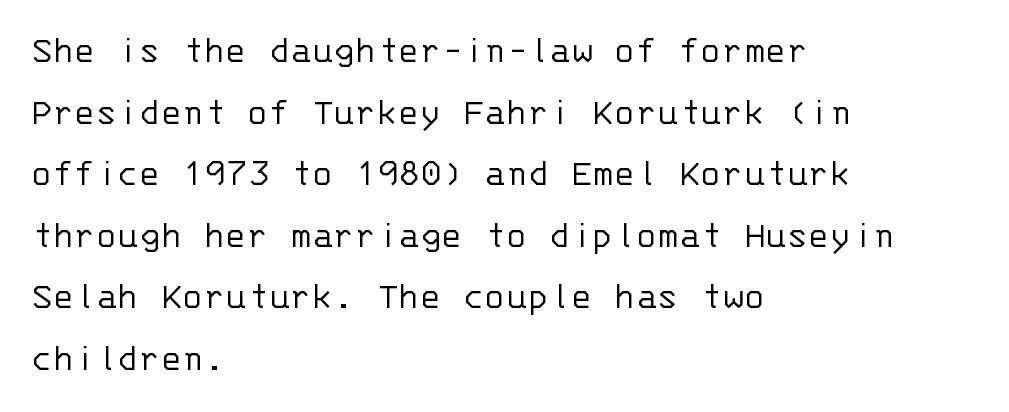
Leading matches the norm, producing a regular column. This sample has the even, mechanical cadence of fixed-width lettering. The baseline area is clear. This sample uses plain, unmodified letter spacing. Check where the strokes stop: nothing finishes them off — pure sans.
